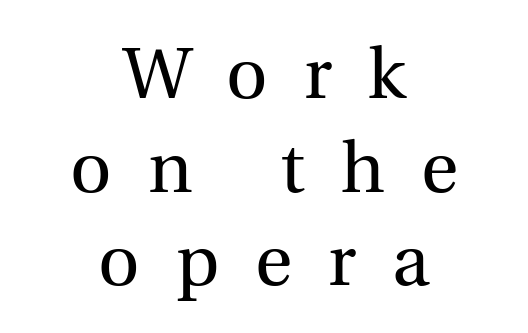
{"serif": "yes", "italic": "no", "bold": "no", "weight": "regular", "width": "normal", "x_height": "medium", "monospaced": "no", "underline": "no", "align": "center", "line_spacing": "normal", "line_spacing_ratio": 1.3, "letter_spacing": "wide", "letter_spacing_em": 0.5, "glyph_px": 72}
